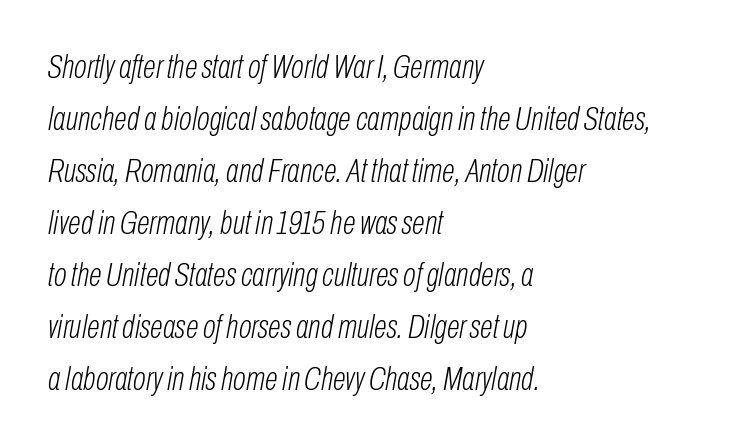
A typesetter would mark this as italic. A light-to-regular cut is what we see here. What stands out about the letter spacing? Nothing — it is the standard amount. Quick note: underline off.
